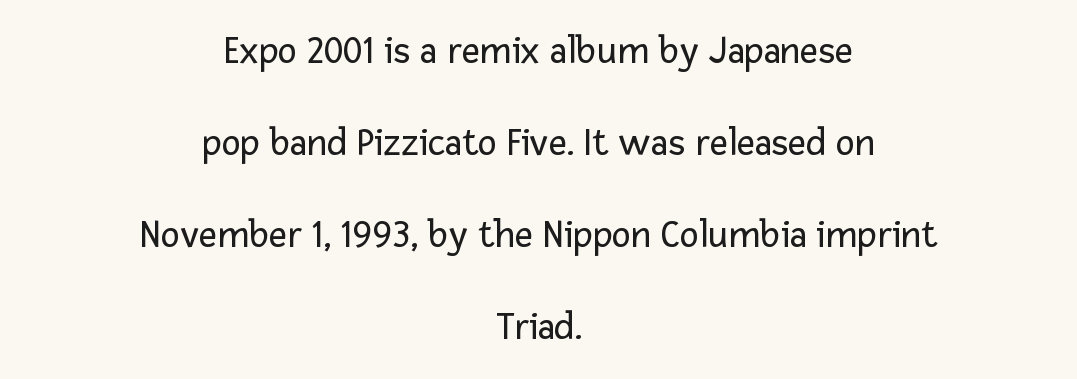
Default kerning and tracking; the words read as compact shapes. Regarding leading, the lines here are spaced well apart. The letters stand upright; this is a roman face. This sample has the flowing, uneven cadence of proportional lettering.
